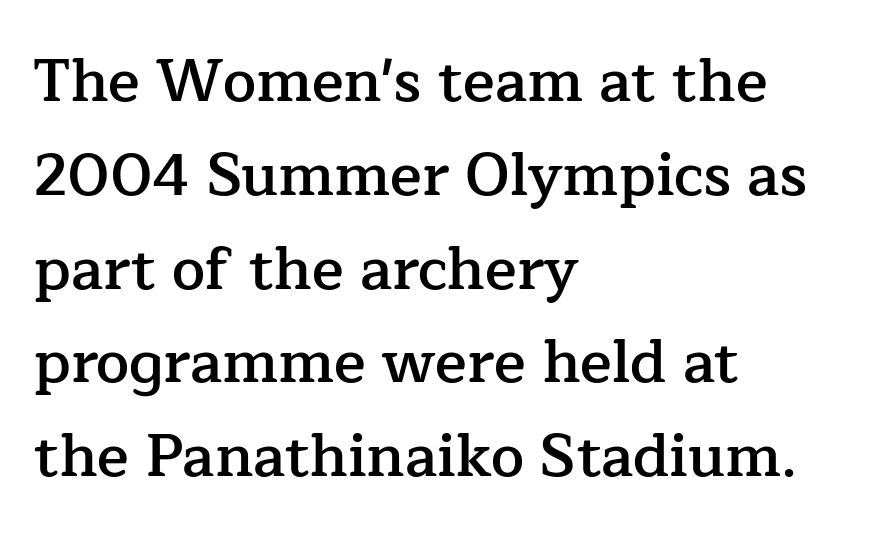
Q: Is the text bold? A: Semi-bold.
Q: Is the text italic (slanted)? A: No, it is upright.
Q: Is the typeface a serif or a sans-serif typeface? A: Serif.
Q: Is the text underlined? A: No.
Q: How is the paragraph aligned? A: Left-aligned.
Q: Is the spacing between letters normal or unusually wide? A: Normal.
Q: Is the spacing between lines tight, normal or loose? A: Normal.
Q: Width (condensed, normal, or wide)? A: Normal.
Q: Stroke contrast? A: Low.
Q: x-height? A: Medium.
Q: Monospaced? A: No.
